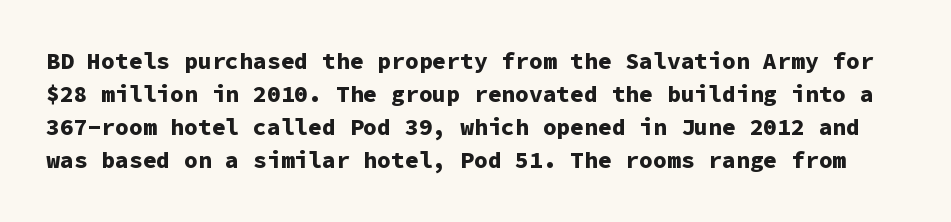
The image shows 23 px bold type, upright; set normal line spacing (1.44x), normal letter spacing, not underlined.
